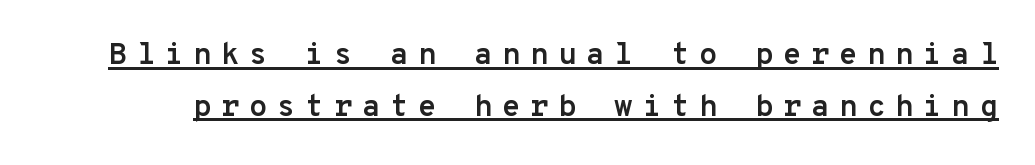
Q: Is the text bold? A: Yes.
Q: Is the text italic (slanted)? A: No, it is upright.
Q: Is the typeface a serif or a sans-serif typeface? A: Sans-serif.
Q: Is the text underlined? A: Yes.
Q: Is the spacing between letters normal or unusually wide? A: Unusually wide.
Q: Width (condensed, normal, or wide)? A: Normal.
Q: Stroke contrast? A: Low.
Q: x-height? A: Medium.
Q: Monospaced? A: Yes.
